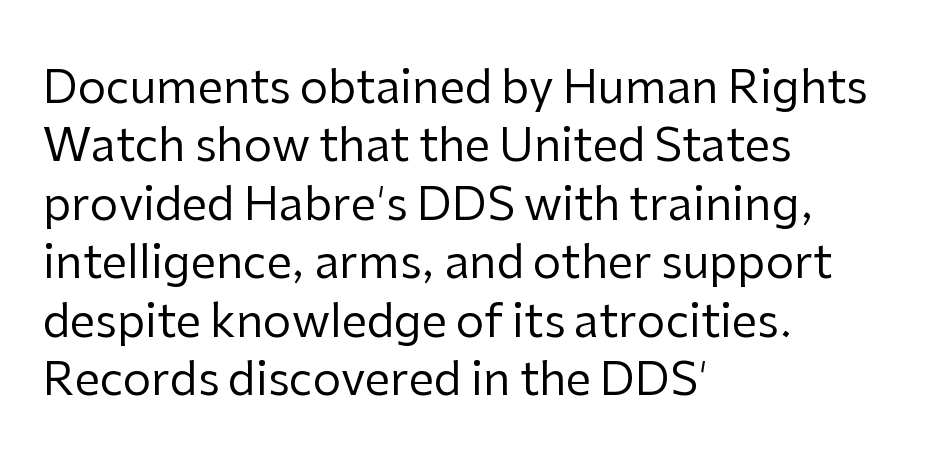
Quick note: interline space is typical. Each letter's strokes conclude bluntly, with no projecting serifs. Every character sits straight up, as roman type does. Where is the straight margin? On the left. Bold? No — there's no thickening of the strokes.
